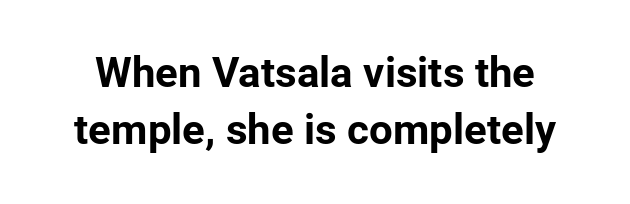
{"serif": "no", "italic": "no", "bold": "yes", "weight": "bold", "width": "normal", "stroke_contrast": "low", "x_height": "medium", "monospaced": "no", "underline": "no", "line_spacing": "normal", "line_spacing_ratio": 1.36, "letter_spacing": "normal", "letter_spacing_em": 0.0, "glyph_px": 42}
